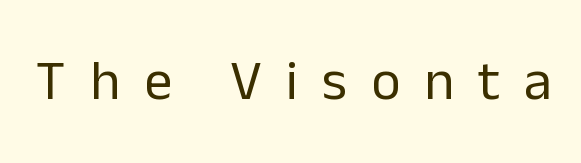
Q: Is the text bold? A: No.
Q: Is the text italic (slanted)? A: No, it is upright.
Q: Is the typeface a serif or a sans-serif typeface? A: Sans-serif.
Q: Is the text underlined? A: No.
Q: Is the spacing between letters normal or unusually wide? A: Unusually wide.
Q: Width (condensed, normal, or wide)? A: Normal.
Q: Stroke contrast? A: Low.
Q: x-height? A: Medium.
Q: Monospaced? A: No.
